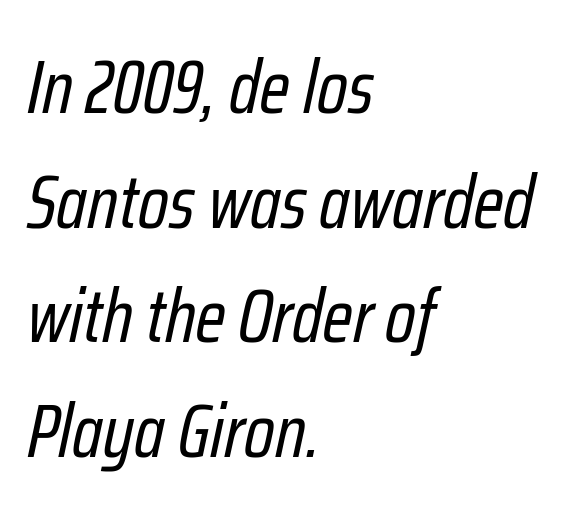
Q: Is the text bold? A: No.
Q: Is the text italic (slanted)? A: Yes, it leans right by about 12 degrees.
Q: Is the text underlined? A: No.
Q: How is the paragraph aligned? A: Left-aligned.
Q: Is the spacing between letters normal or unusually wide? A: Normal.
Q: Is the spacing between lines tight, normal or loose? A: Normal.
Q: Width (condensed, normal, or wide)? A: Condensed.
Q: Stroke contrast? A: Low.
Q: x-height? A: Medium.
Q: Monospaced? A: No.
